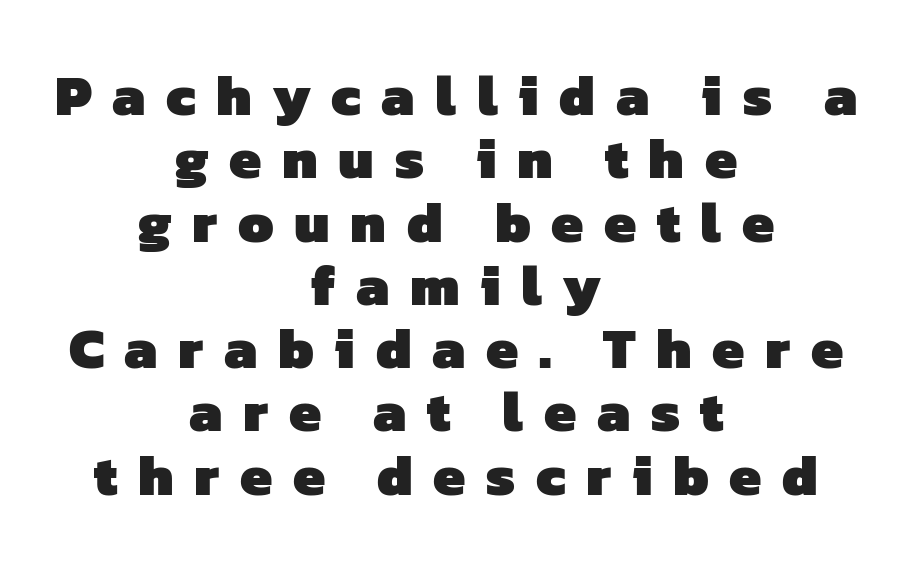
Q: Is the text bold? A: Yes.
Q: Is the typeface a serif or a sans-serif typeface? A: Sans-serif.
Q: Is the text underlined? A: No.
Q: How is the paragraph aligned? A: Centered.
Q: Is the spacing between letters normal or unusually wide? A: Unusually wide.
Q: Is the spacing between lines tight, normal or loose? A: Tight.
Q: Width (condensed, normal, or wide)? A: Normal.
Q: Stroke contrast? A: Low.
Q: x-height? A: Medium.
Q: Monospaced? A: No.
